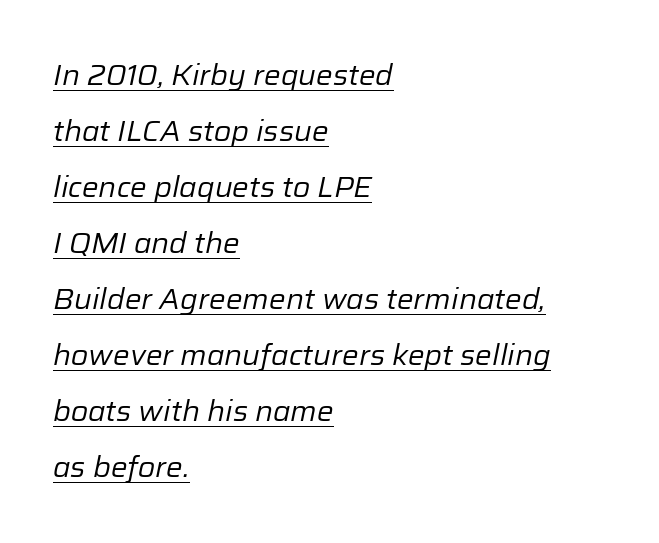
{"italic": "yes", "lean": "right", "slant_degrees": 12, "bold": "no", "weight": "regular", "width": "normal", "stroke_contrast": "low", "x_height": "medium", "monospaced": "no", "underline": "yes", "align": "left", "line_spacing": "loose", "line_spacing_ratio": 2.0, "letter_spacing": "normal", "letter_spacing_em": 0.0, "glyph_px": 28}
